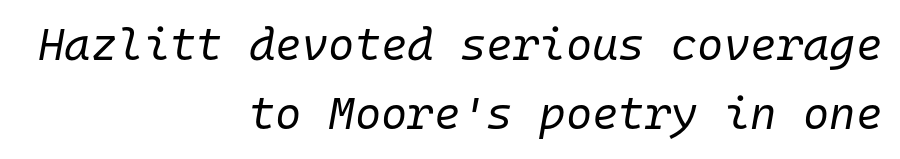
Check the space under the baseline: it is left empty. Evenly set lines give the paragraph a standard silhouette. The paragraph shown leans on its right margin. Glyph-to-glyph distance matches everyday printed text.
